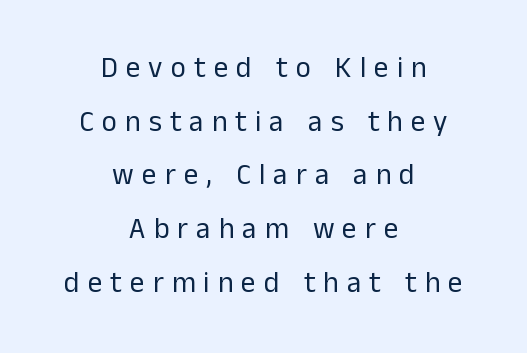
No heavy texture on the line: the type isn't bold. Descenders hang freely into open space. Quick note: not italic, upright. These lines are rendered in a variable-pitch font. Inter-character spacing is expanded well beyond the font's built-in metrics. Alignment: centered.
